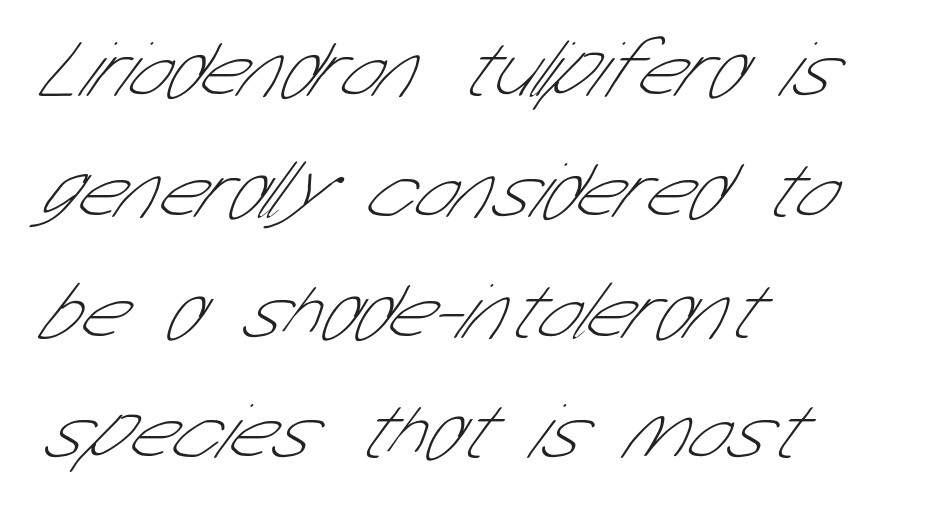
Q: Is the text bold? A: No.
Q: Is the typeface a serif or a sans-serif typeface? A: Sans-serif.
Q: Is the text underlined? A: No.
Q: How is the paragraph aligned? A: Left-aligned.
Q: Is the spacing between letters normal or unusually wide? A: Normal.
Q: Is the spacing between lines tight, normal or loose? A: Normal.
Q: Width (condensed, normal, or wide)? A: Condensed.
Q: Stroke contrast? A: Low.
Q: x-height? A: Medium.
Q: Monospaced? A: No.
